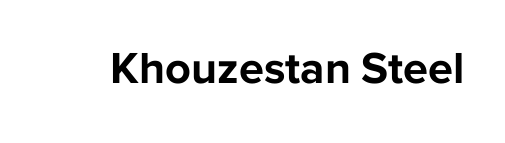
Q: Is the text bold? A: Yes.
Q: Is the text italic (slanted)? A: No, it is upright.
Q: Is the typeface a serif or a sans-serif typeface? A: Sans-serif.
Q: Is the text underlined? A: No.
Q: Is the spacing between letters normal or unusually wide? A: Normal.
Q: Width (condensed, normal, or wide)? A: Normal.
Q: Stroke contrast? A: Low.
Q: x-height? A: Medium.
Q: Monospaced? A: No.
